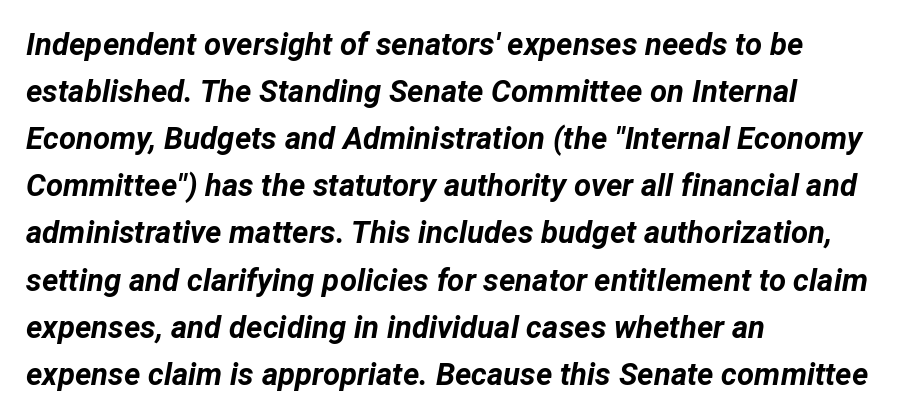
Whoever set this chose a conventional vertical rhythm. Beneath every word, the page is bare. You'd pick this weight for a headline — it's a proper bold. Caption: multi-line text, flush left, ragged right.
